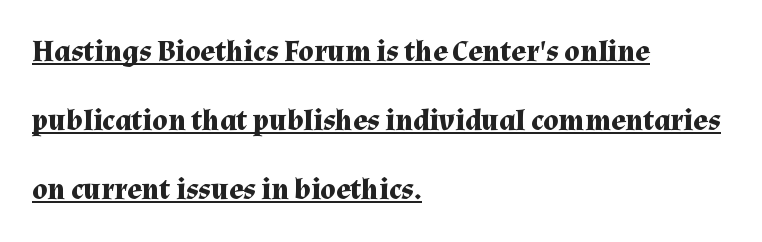
Varying glyph widths throughout — classic text-font behaviour. The rendering anchors every line to the left-hand side. Widely set lines give the paragraph a tall, airy silhouette. No extra tracking has been applied to these lines. The passage shown is underscored from start to finish. The passage shown is typeset with a serif family.
